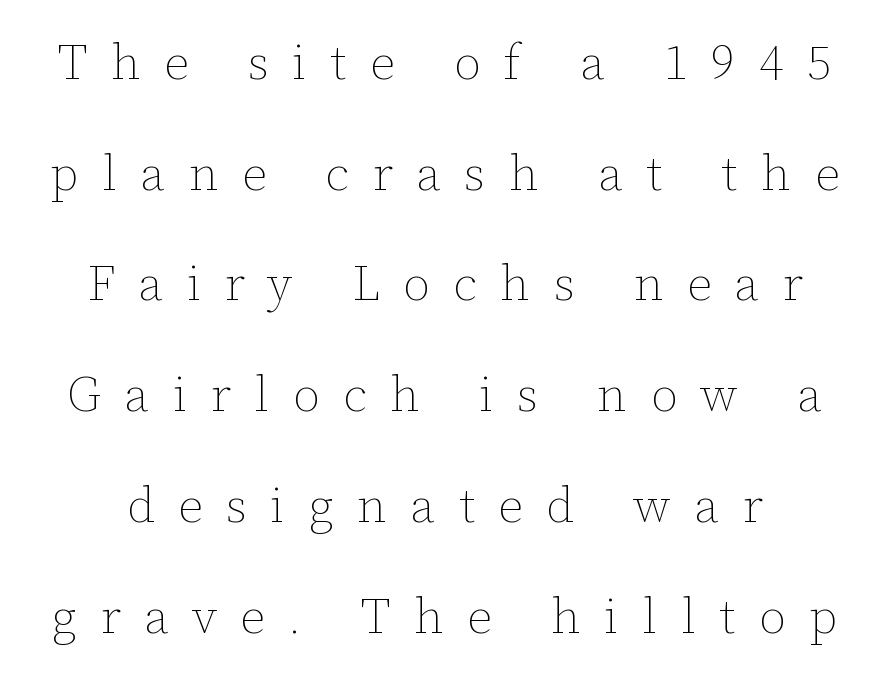
The image shows 49 px thin type, upright; set loose line spacing (2.26x), unusually wide letter spacing (+0.48 em), not underlined; low stroke contrast and a medium x-height.
